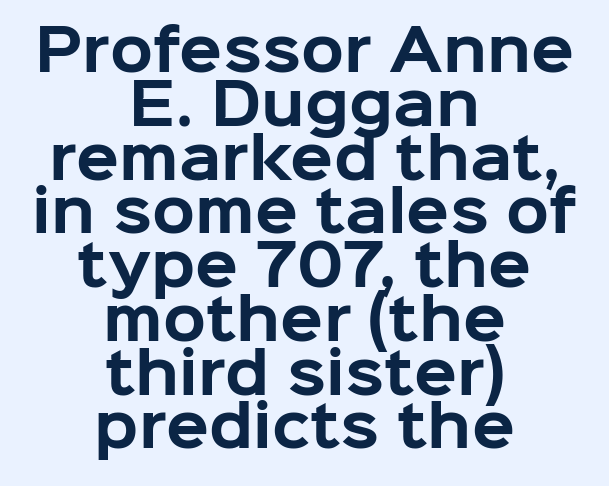
Q: Is the text bold? A: Yes.
Q: Is the text italic (slanted)? A: No, it is upright.
Q: Is the typeface a serif or a sans-serif typeface? A: Sans-serif.
Q: Is the text underlined? A: No.
Q: How is the paragraph aligned? A: Centered.
Q: Is the spacing between letters normal or unusually wide? A: Normal.
Q: Is the spacing between lines tight, normal or loose? A: Tight.
Q: Width (condensed, normal, or wide)? A: Normal.
Q: Stroke contrast? A: Low.
Q: x-height? A: Medium.
Q: Monospaced? A: No.
